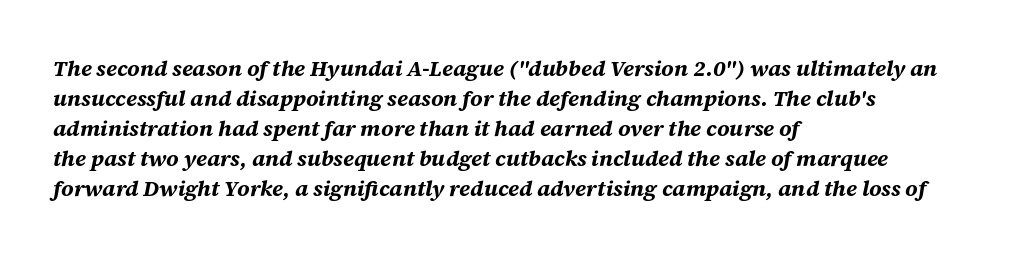
Regular leading. This rendering uses left alignment, leaving the right contour irregular. Tall strokes in this sample are angled rather than plumb. Unmarked baselines from the first word to the last.
